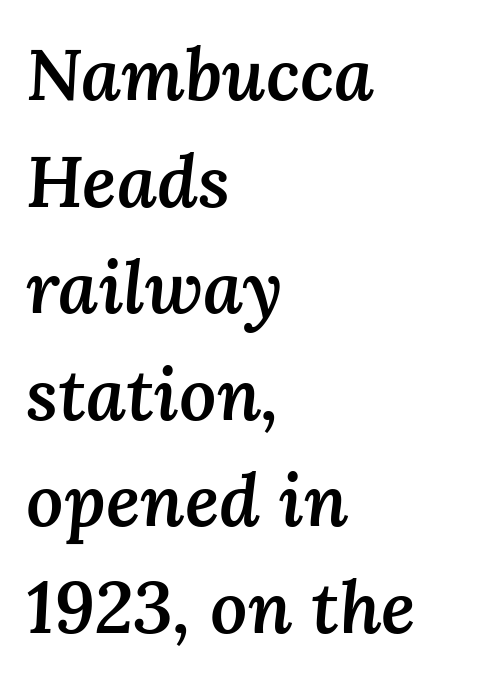
When letters slant like this, we call the style italic. As a designer I'd log this as weight 600, semibold. This block has exactly the height ordinary leading produces. These lines are set flush left with a ragged right edge. There is no visible air inserted between adjacent glyphs. Each letter keeps its own natural width here, so spacing adapts to shape.
